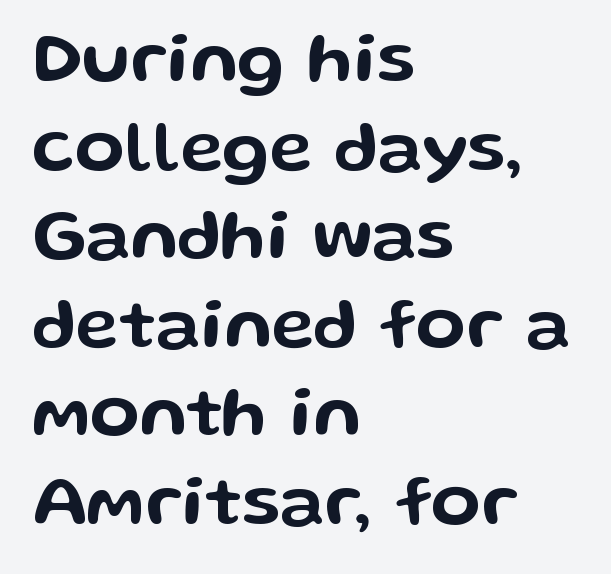
The face used here is a sans, in the tradition of grotesques and geometrics. Varying glyph widths throughout — classic text-font behaviour. There is no visible air inserted between adjacent glyphs. The words here are not underlined. These lines are set flush left with a ragged right edge. The font's upright variant was chosen for this text.
